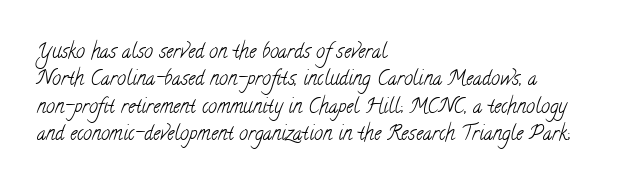
The image shows 20 px text type; set left-aligned, normal line spacing (1.37x), normal letter spacing, not underlined.
